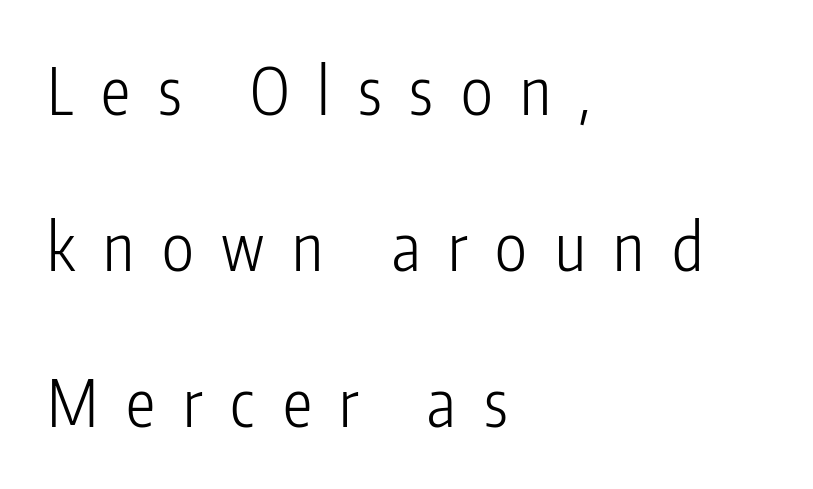
Casual observation: everything's shoved over to the left. Decoration check: the copy has no underline. Here the glyphs are tracked loosely, breaking word shapes into spaced letters. Widely set lines give the paragraph a tall, airy silhouette.
